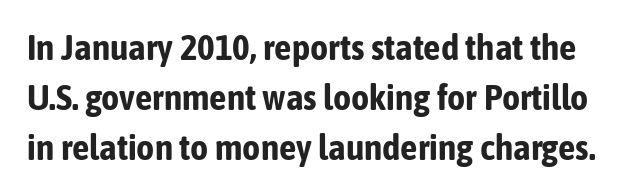
The image shows 35 px bold, condensed sans-serif type, upright; set normal line spacing (1.43x), normal letter spacing, not underlined; low stroke contrast and a medium x-height.
